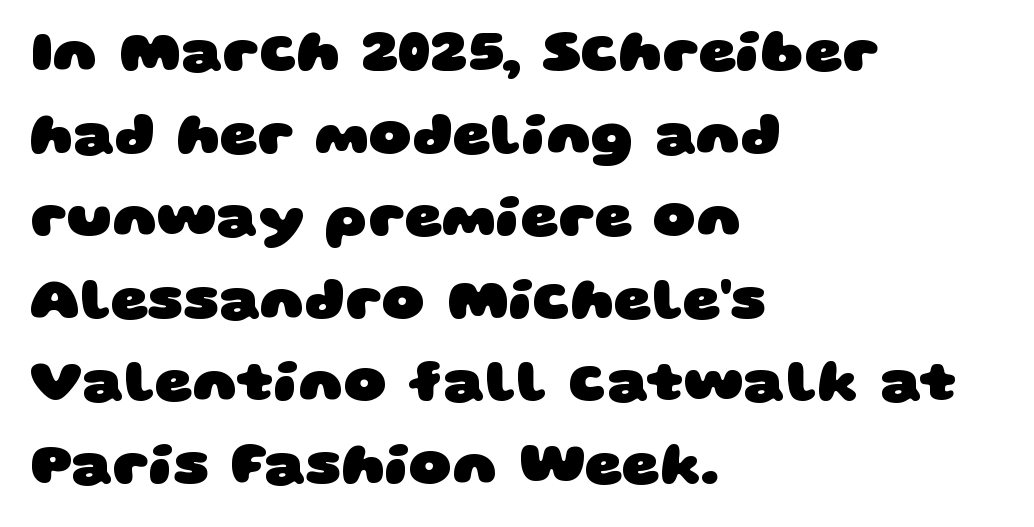
The strip under each line holds only bare page. All the whitespace from short lines collects on the right. Strokes here are thick enough to call this a true bold. What stands out about the letter spacing? Nothing — it is the standard amount. Proportional: the letters do not fall into vertical columns.
